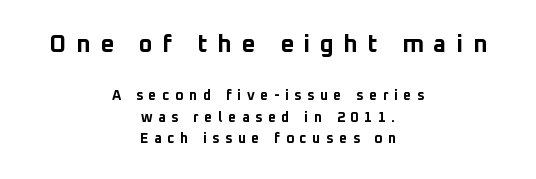
The image shows 24 px bold type, upright; set centered, normal line spacing (1.51x), unusually wide letter spacing (+0.4 em), not underlined; the first (top) block is 1.71x larger.
